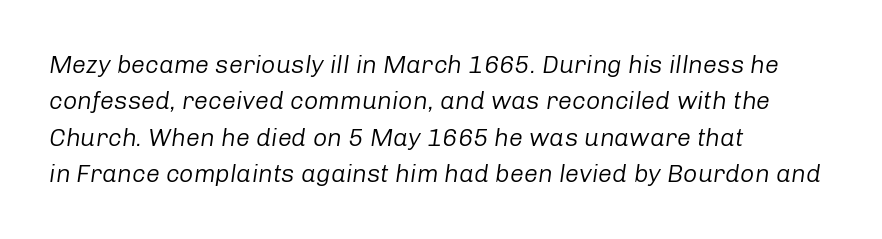
{"italic": "yes", "lean": "right", "slant_degrees": 8, "bold": "no", "underline": "no", "align": "left", "line_spacing": "normal", "line_spacing_ratio": 1.46, "letter_spacing": "normal", "letter_spacing_em": 0.0, "glyph_px": 25}
